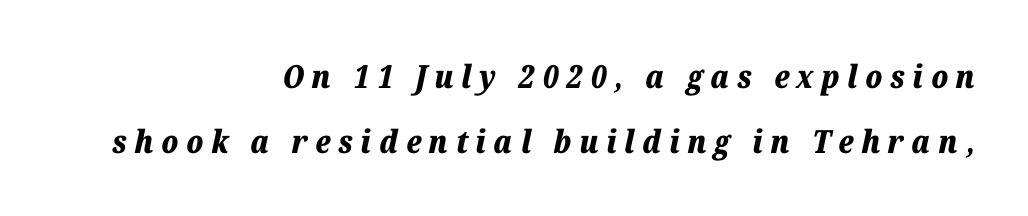
Plain, unruled lines of type. A typesetter would mark this as italic. Caption: expanded tracking, letters set apart. Weight check: bold — yes, fully.
